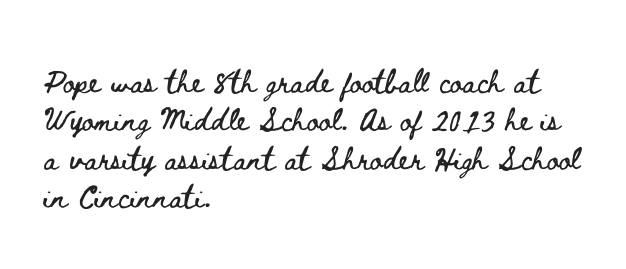
Q: Is the text italic (slanted)? A: Yes.
Q: Is the text underlined? A: No.
Q: How is the paragraph aligned? A: Left-aligned.
Q: Is the spacing between letters normal or unusually wide? A: Normal.
Q: Is the spacing between lines tight, normal or loose? A: Normal.
Q: Width (condensed, normal, or wide)? A: Wide.
Q: Stroke contrast? A: Low.
Q: x-height? A: Small.
Q: Monospaced? A: No.
